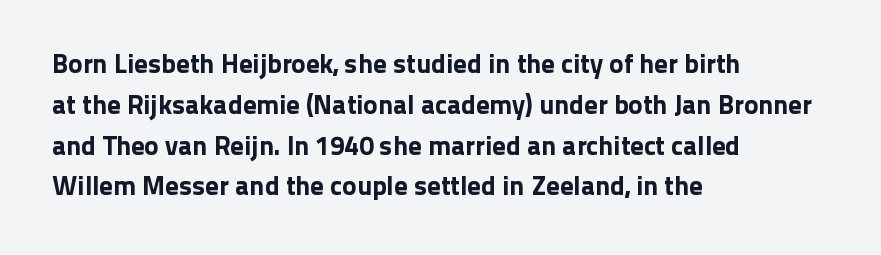
The typography opts for an upright posture over an oblique one. Descenders hang freely into open space. The rag falls on the right side of this text block. No extra tracking has been applied to these lines. Does the leading feel generous? No, just average.
